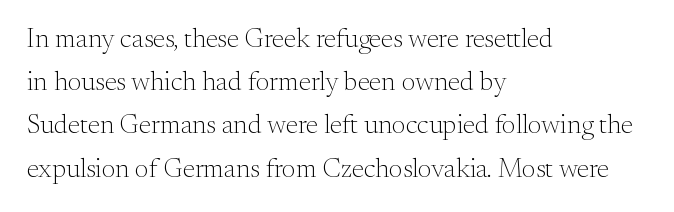
The image shows 27 px text type, upright; set left-aligned, normal line spacing (1.6x), normal letter spacing, not underlined.
